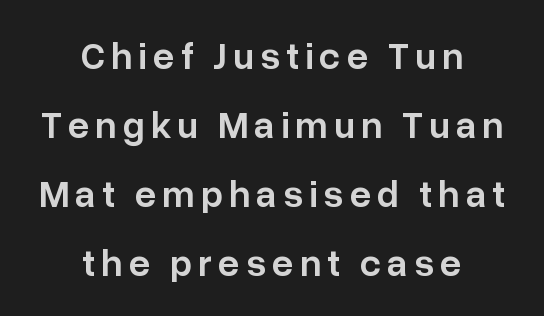
Q: Is the text bold? A: Semi-bold.
Q: Is the text italic (slanted)? A: No, it is upright.
Q: Is the typeface a serif or a sans-serif typeface? A: Sans-serif.
Q: Is the text underlined? A: No.
Q: How is the paragraph aligned? A: Centered.
Q: Width (condensed, normal, or wide)? A: Normal.
Q: Stroke contrast? A: Low.
Q: x-height? A: Medium.
Q: Monospaced? A: No.
